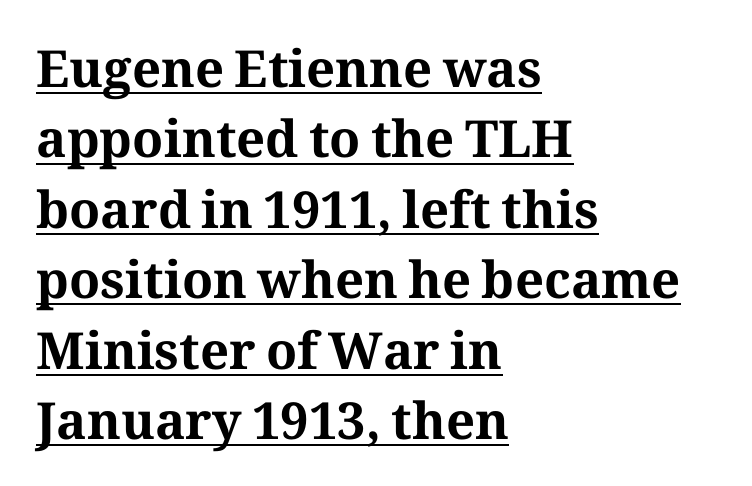
Look at the bottom of the vertical strokes: they flare into serifs here. Every character sits straight up, as roman type does. These lines carry a lot of weight — the face is fully bold. This sample has the flowing, uneven cadence of proportional lettering.
